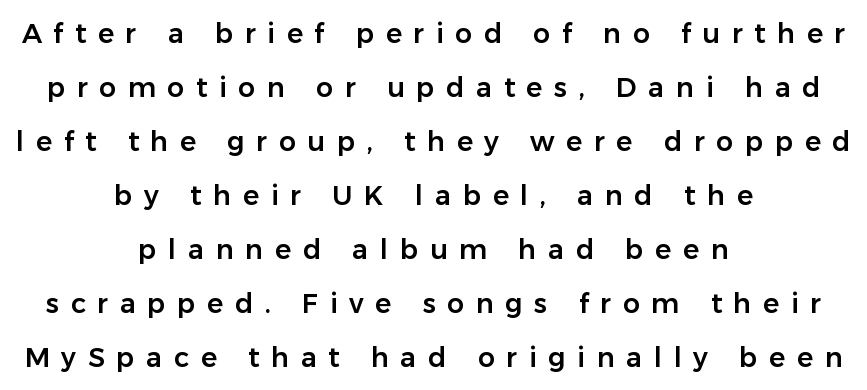
Q: Is the text italic (slanted)? A: No, it is upright.
Q: Is the text underlined? A: No.
Q: How is the paragraph aligned? A: Centered.
Q: Is the spacing between letters normal or unusually wide? A: Unusually wide.
Q: Is the spacing between lines tight, normal or loose? A: Loose.
